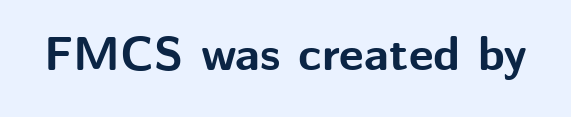
Q: Is the text bold? A: Yes.
Q: Is the text italic (slanted)? A: No, it is upright.
Q: Is the typeface a serif or a sans-serif typeface? A: Sans-serif.
Q: Is the text underlined? A: No.
Q: Is the spacing between letters normal or unusually wide? A: Normal.
Q: Width (condensed, normal, or wide)? A: Normal.
Q: Stroke contrast? A: Medium.
Q: x-height? A: Medium.
Q: Monospaced? A: No.
